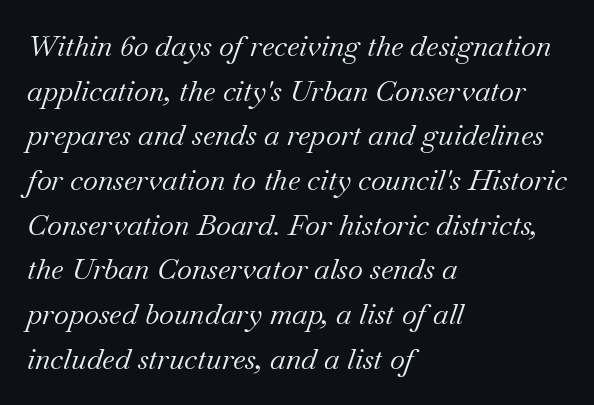
Here the designer chose a conventional face with non-uniform glyph widths. Summary of weight: not heavy and not bold. Does the lettering tilt? It does — this is italic. Anything drawn beneath the words? Only blank space. The passage shown stacks its lines at a standard gap. Is the letter spacing exaggerated? No — it looks like the ordinary default.
